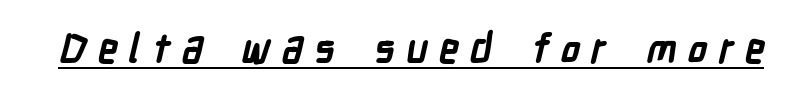
The image shows 40 px semibold, condensed sans-serif type; set unusually wide letter spacing (+0.27 em), underlined; low stroke contrast and a medium x-height.
